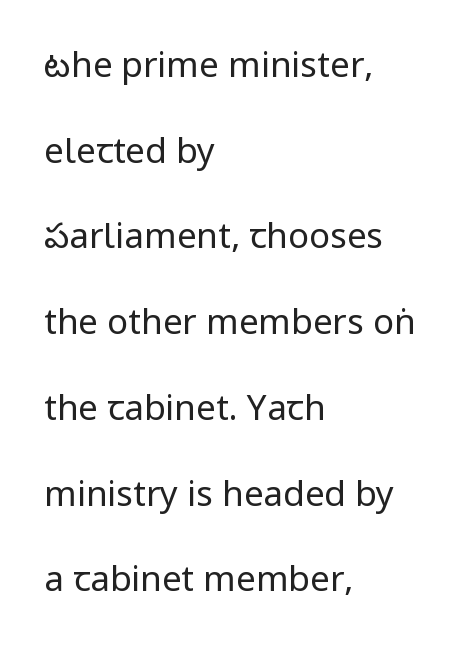
The image shows 35 px regular-weight, condensed sans-serif type, upright; set left-aligned, loose line spacing (2.45x), normal letter spacing, not underlined; low stroke contrast and a large x-height.
